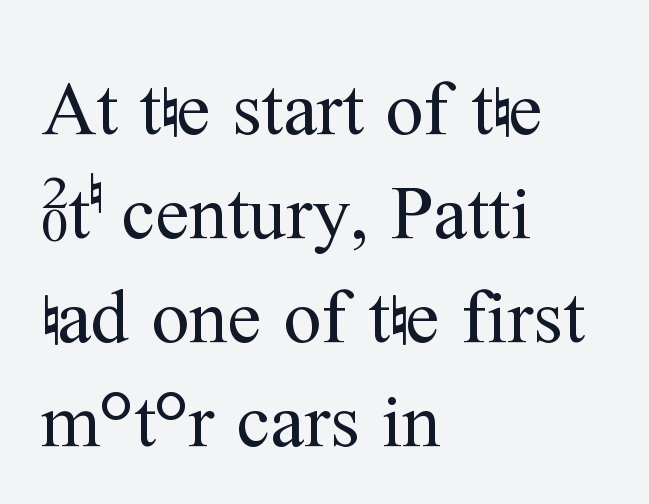
Compared with a centered layout, this one pins lines to the left instead. This rendering features lettering with no underline. No chunkiness to these letters — they're not bold. The letters stand straight up with perfectly vertical stems. How are the letters spaced? Ordinarily, with no added tracking.
